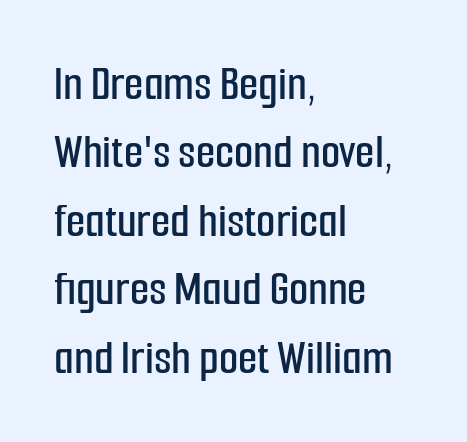
{"serif": "no", "italic": "no", "width": "condensed", "stroke_contrast": "low", "x_height": "medium", "monospaced": "no", "underline": "no", "align": "left", "line_spacing": "normal", "line_spacing_ratio": 1.37, "letter_spacing": "normal", "letter_spacing_em": 0.0, "glyph_px": 50}
